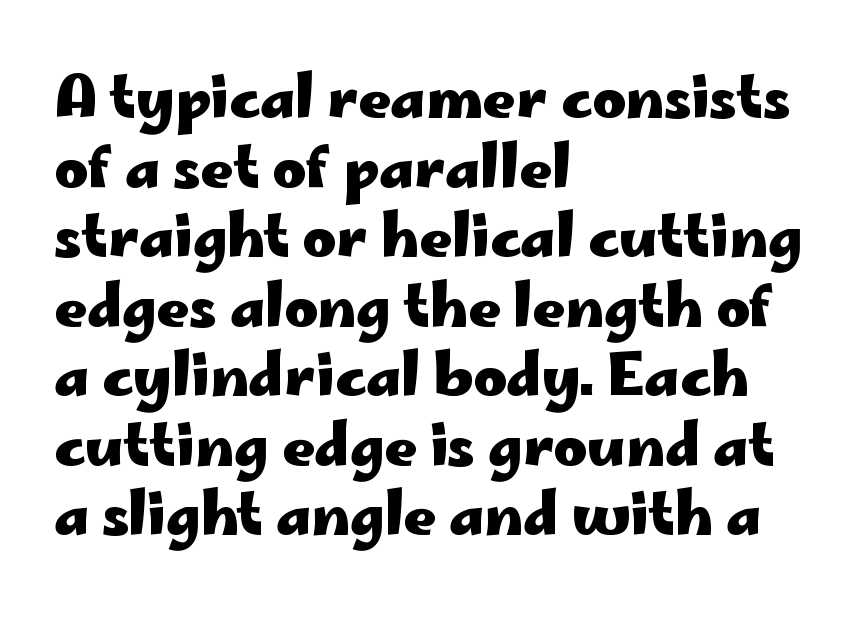
The rendering uses natural spacing where letterforms have individual widths. Summary of weight: heavy, a full bold. It's the straight-up-and-down kind of type. The rendering keeps characters at their native spacing.
